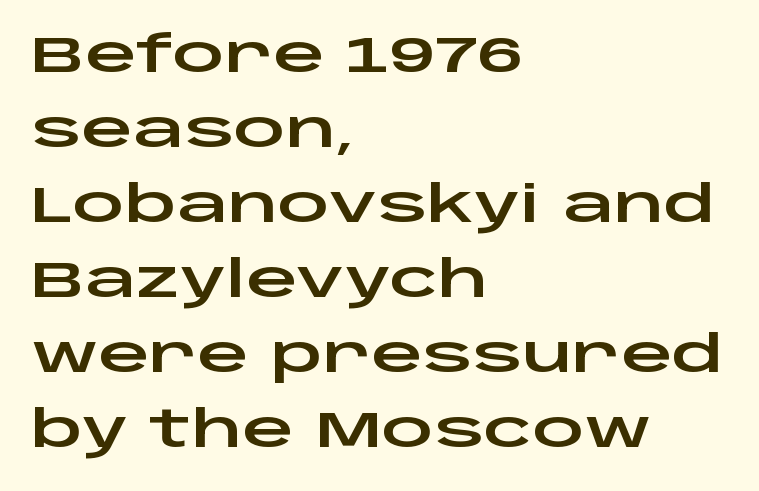
{"serif": "no", "italic": "no", "width": "wide", "stroke_contrast": "low", "x_height": "large", "monospaced": "no", "underline": "no", "align": "left", "line_spacing": "normal", "line_spacing_ratio": 1.47, "letter_spacing": "normal", "letter_spacing_em": 0.0, "glyph_px": 51}
